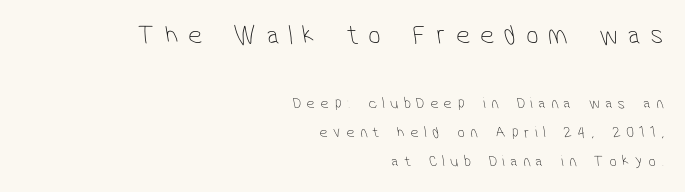
Q: Is the text bold? A: No.
Q: Is the typeface a serif or a sans-serif typeface? A: Sans-serif.
Q: Is the text underlined? A: No.
Q: How is the paragraph aligned? A: Right-aligned.
Q: Is the spacing between letters normal or unusually wide? A: Unusually wide.
Q: Which block of text is set in a larger size, the first (top) or the second (bottom)? A: The first (top) one.
Q: Width (condensed, normal, or wide)? A: Condensed.
Q: Stroke contrast? A: Low.
Q: x-height? A: Medium.
Q: Monospaced? A: No.
